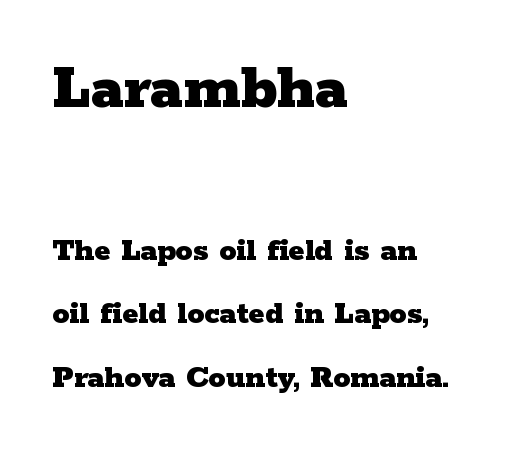
The passage shown begins with its larger block and ends with its smaller one. The rendering keeps characters at their native spacing. This sample is left-justified, so line endings fall wherever the words run out. Clear beneath every line of the passage. The font's upright variant was chosen for this text.
